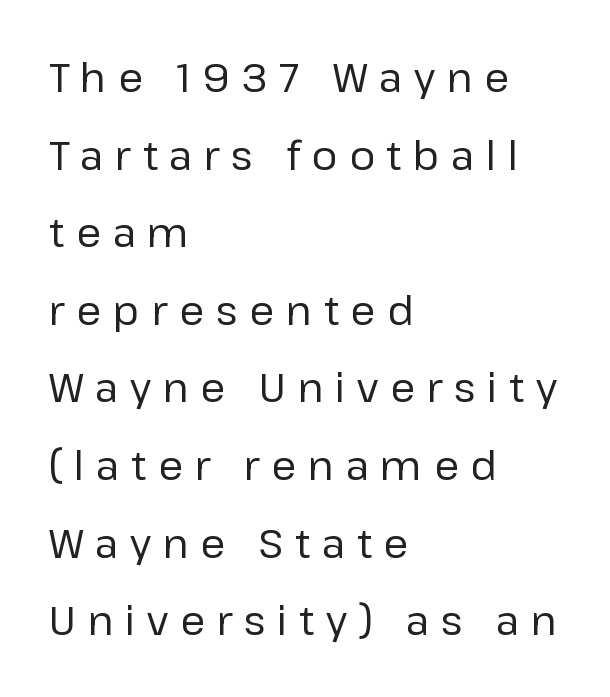
The horizontal fit of the characters is loose and conspicuously gappy. Nothing sits at the stroke ends, so this counts as sans-serif. The letters stand straight up with perfectly vertical stems. Horizontal bands of white between lines are thick stripes.
